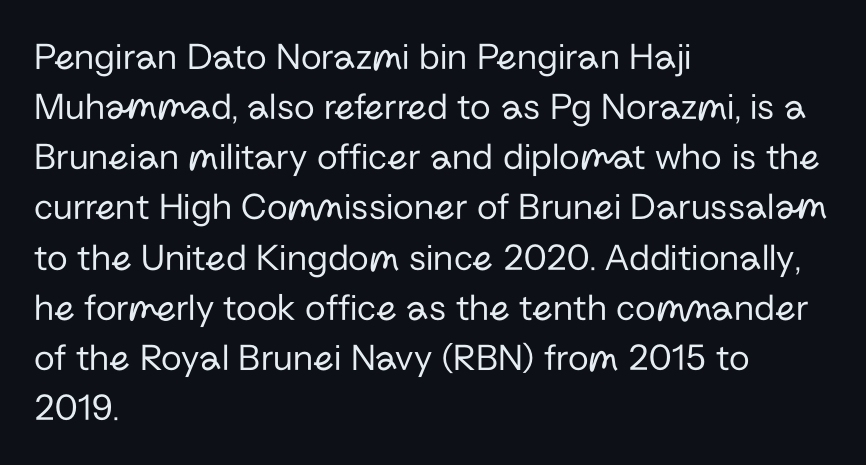
What kind of face is this? One without serifs — a sans. The typesetting does not lean heavy: it is not bold. Alignment: flush left. You could not count columns in this text — the font is proportionally spaced. Successive baselines arrive at the customary interval.
